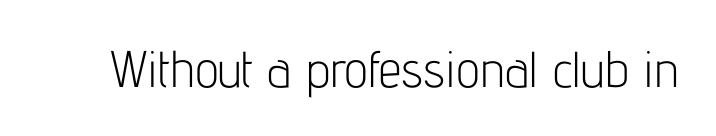
The image shows 51 px light, condensed sans-serif type, upright; set normal letter spacing, not underlined; low stroke contrast and a medium x-height.
